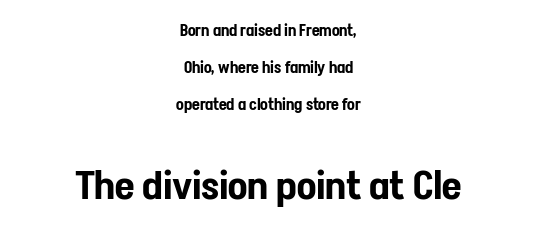
Q: Is the text italic (slanted)? A: No, it is upright.
Q: Is the typeface a serif or a sans-serif typeface? A: Sans-serif.
Q: Is the text underlined? A: No.
Q: How is the paragraph aligned? A: Centered.
Q: Is the spacing between letters normal or unusually wide? A: Normal.
Q: Is the spacing between lines tight, normal or loose? A: Loose.
Q: Which block of text is set in a larger size, the first (top) or the second (bottom)? A: The second (bottom) one.
Q: Width (condensed, normal, or wide)? A: Condensed.
Q: Stroke contrast? A: Low.
Q: x-height? A: Medium.
Q: Monospaced? A: No.
